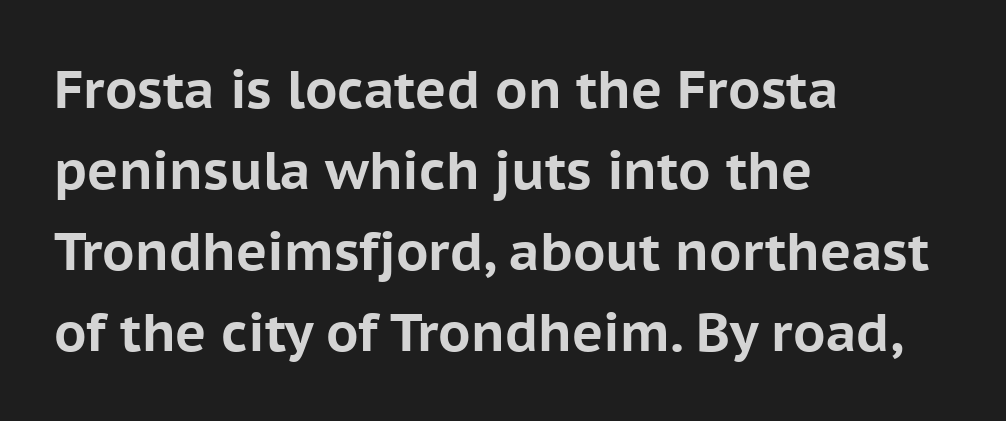
Q: Is the text bold? A: Yes.
Q: Is the text italic (slanted)? A: No, it is upright.
Q: Is the typeface a serif or a sans-serif typeface? A: Sans-serif.
Q: Is the text underlined? A: No.
Q: How is the paragraph aligned? A: Left-aligned.
Q: Is the spacing between letters normal or unusually wide? A: Normal.
Q: Is the spacing between lines tight, normal or loose? A: Normal.
Q: Width (condensed, normal, or wide)? A: Normal.
Q: Stroke contrast? A: Low.
Q: x-height? A: Medium.
Q: Monospaced? A: No.
